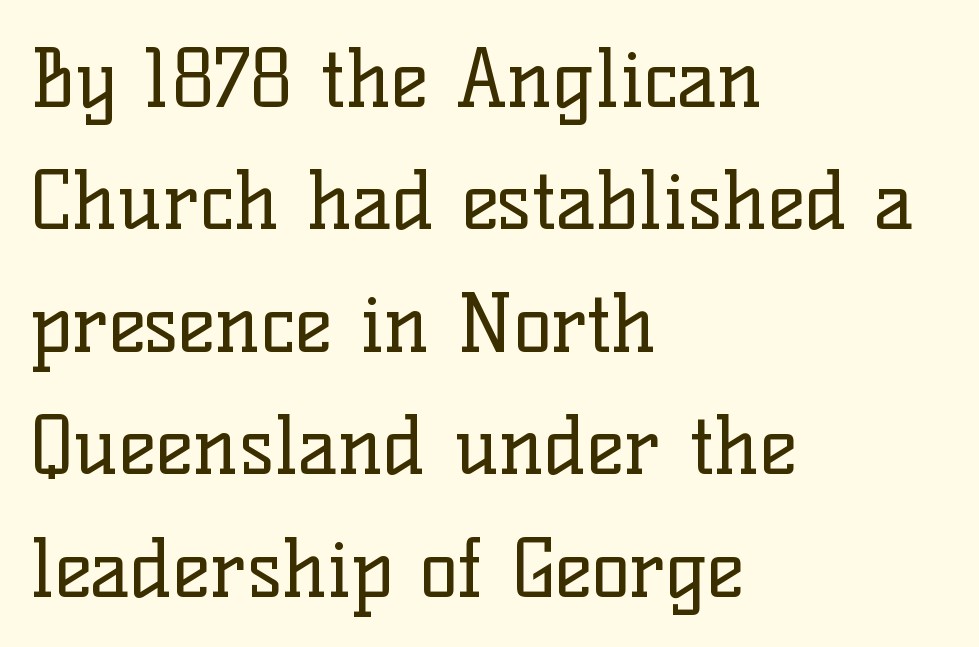
Q: Is the text bold? A: No.
Q: Is the text italic (slanted)? A: No, it is upright.
Q: Is the typeface a serif or a sans-serif typeface? A: Serif.
Q: Is the text underlined? A: No.
Q: How is the paragraph aligned? A: Left-aligned.
Q: Is the spacing between letters normal or unusually wide? A: Normal.
Q: Is the spacing between lines tight, normal or loose? A: Normal.
Q: Width (condensed, normal, or wide)? A: Normal.
Q: Stroke contrast? A: Low.
Q: x-height? A: Medium.
Q: Monospaced? A: No.
